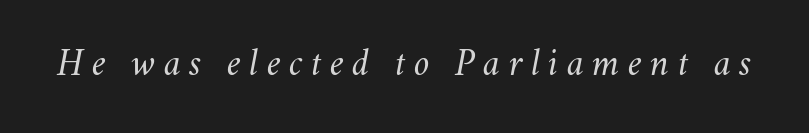
Between one letter and the next there's a generous, obvious gap. The font's italic variant was chosen for this text. Bare-footed words on every line. Spacing verdict: proportional, widths tailored to each character. Stems here are at most as thick as an everyday book face.
